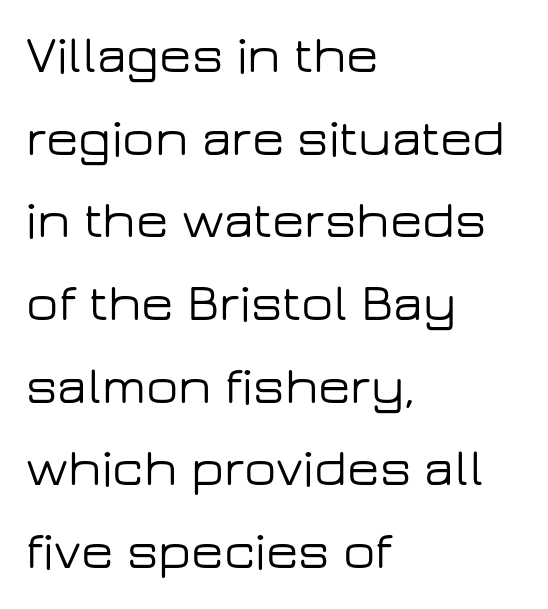
The image shows 53 px wide sans-serif type, upright; set left-aligned, normal line spacing (1.56x), normal letter spacing, not underlined; low stroke contrast and a medium x-height.
